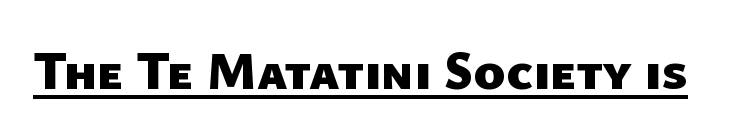
Plenty of ink on the page — the face is bold. Looks like someone drew a line under every word here. Does the type have serifs? No, each stem ends abruptly. These lines are rendered in a variable-pitch font. This rendering leaves character spacing at its baseline value.
